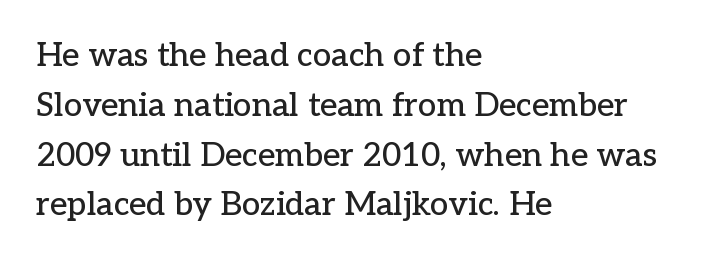
In CSS terms this would be text-align: left. The gaps between neighbouring characters are ordinary and unremarkable. The gap between lines stays unmarked. Every character sits straight up, as roman type does. Examine the stroke ends and you'll spot serifs.
